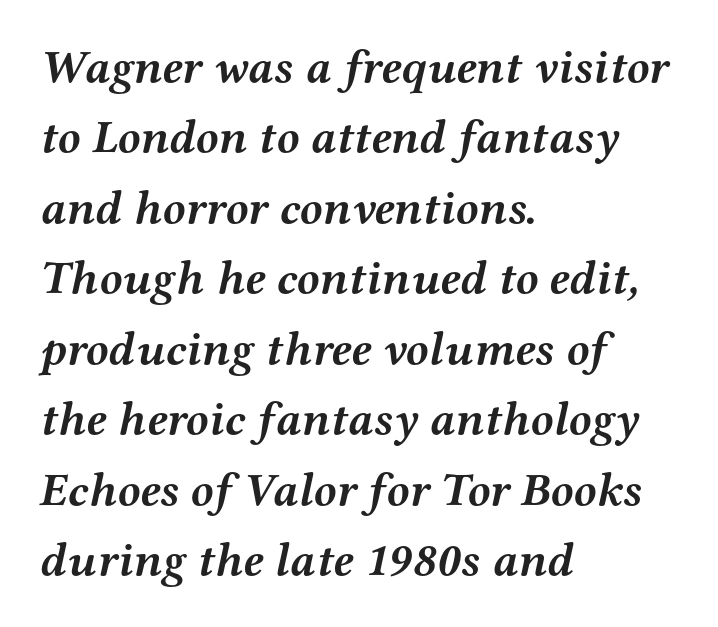
This sample has the flowing, uneven cadence of proportional lettering. Weight check: bold — yes, fully. Each row of text sits above clean, open space. The typesetter chose a ragged-right arrangement here. Font category for this specimen: serif. Between one letter and the next there's only the usual sliver of space.
